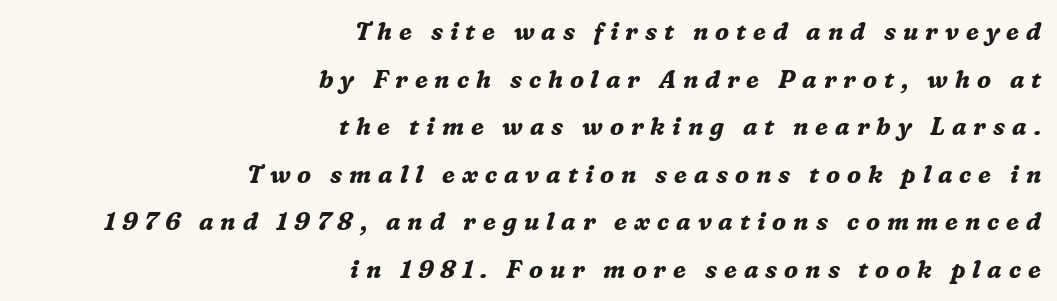
The image shows 24 px bold type, italic (leaning right); set right-aligned, loose line spacing (1.98x), unusually wide letter spacing (+0.29 em), not underlined.
